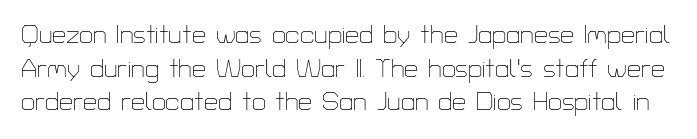
Q: Is the text bold? A: No.
Q: Is the text italic (slanted)? A: No, it is upright.
Q: Is the text underlined? A: No.
Q: Is the spacing between letters normal or unusually wide? A: Normal.
Q: Is the spacing between lines tight, normal or loose? A: Normal.
